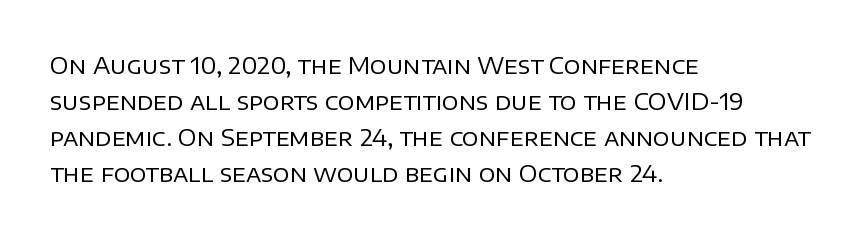
Q: Is the text bold? A: No.
Q: Is the text italic (slanted)? A: No, it is upright.
Q: Is the text underlined? A: No.
Q: How is the paragraph aligned? A: Left-aligned.
Q: Is the spacing between letters normal or unusually wide? A: Normal.
Q: Is the spacing between lines tight, normal or loose? A: Normal.
